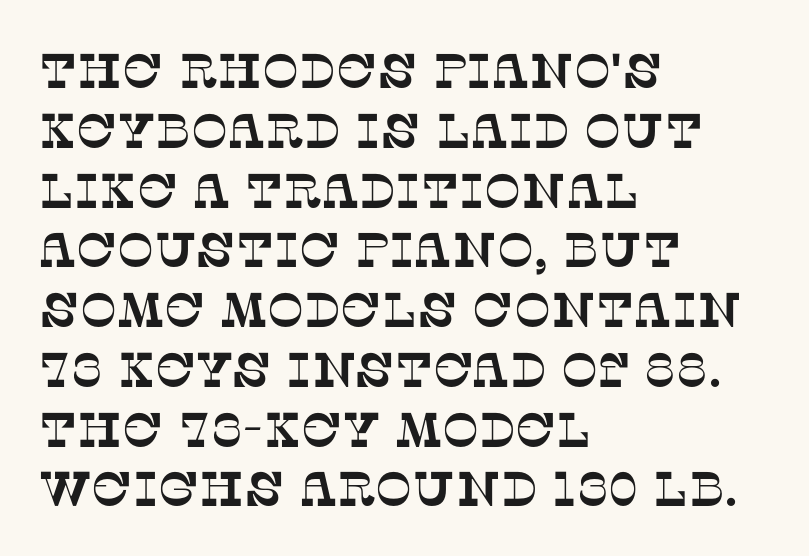
The image shows 49 px serif type; set left-aligned, line spacing 1.22x, normal letter spacing, not underlined; low stroke contrast and a large x-height.
